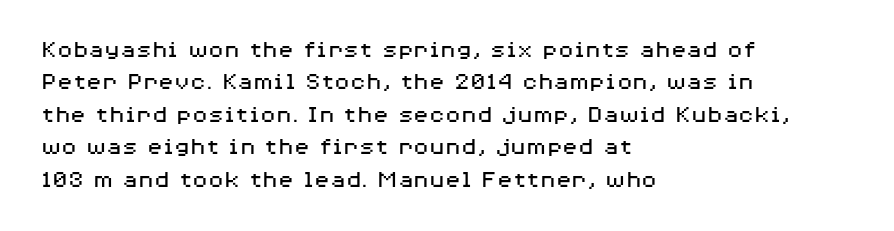
Q: Is the text bold? A: No.
Q: Is the text italic (slanted)? A: No, it is upright.
Q: Is the text underlined? A: No.
Q: How is the paragraph aligned? A: Left-aligned.
Q: Is the spacing between letters normal or unusually wide? A: Normal.
Q: Is the spacing between lines tight, normal or loose? A: Normal.
